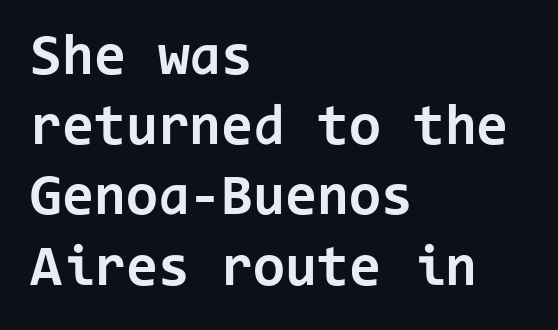
The strip under each line holds only bare page. The characters look thick and weighty, a clear bold. Stroke terminals: plain, sans-serif. You can tell it's not italic because the verticals are truly vertical.
